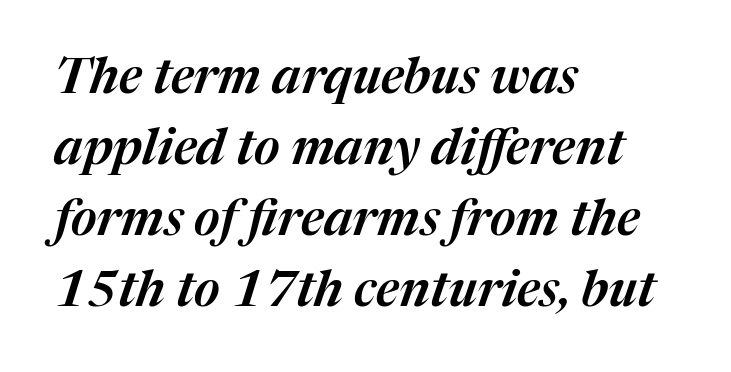
The image shows 50 px text type, italic (leaning right); set left-aligned, normal line spacing (1.42x), normal letter spacing, not underlined; medium stroke contrast and a medium x-height.
